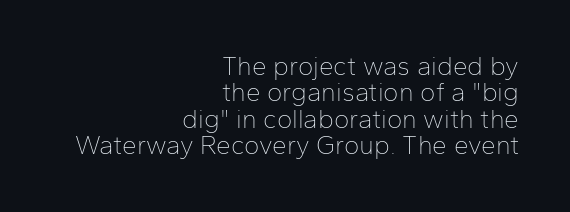
A flush-right, rag-left setting is used for this passage. Ascenders rise straight up at ninety degrees. Each row of text sits above clean, open space. The line texture is even and compact thanks to regular tracking. The space between consecutive lines is stingy. Stems and bowls with no extra thickness — not bold.
